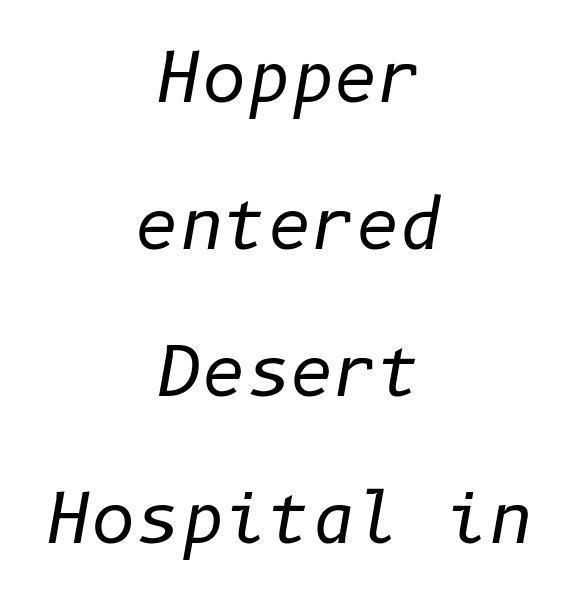
{"italic": "yes", "lean": "right", "slant_degrees": 10, "bold": "no", "weight": "regular", "width": "normal", "stroke_contrast": "low", "x_height": "medium", "underline": "no", "align": "center", "line_spacing": "loose", "line_spacing_ratio": 2.16, "letter_spacing": "normal", "letter_spacing_em": 0.0, "glyph_px": 68}
